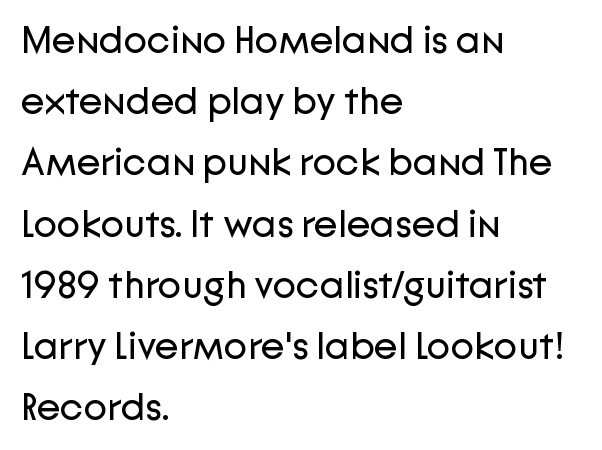
{"serif": "no", "italic": "no", "bold": "no", "weight": "regular", "width": "normal", "stroke_contrast": "low", "x_height": "medium", "monospaced": "no", "underline": "no", "align": "left", "line_spacing": "normal", "line_spacing_ratio": 1.57, "letter_spacing": "normal", "letter_spacing_em": 0.0, "glyph_px": 39}
